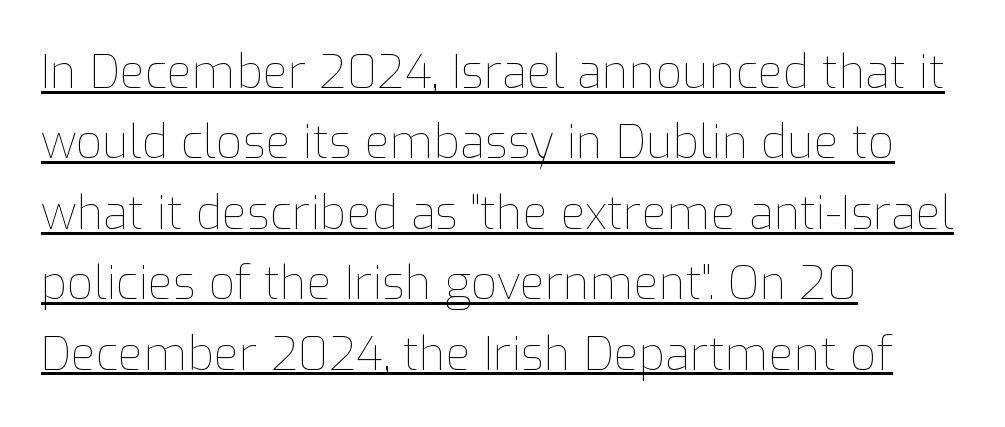
Interline gaps are of average width in this sample. The rendering uses natural spacing where letterforms have individual widths. Each line of the rendering has a horizontal stroke beneath the glyphs. A light-to-regular cut is what we see here. Is there any slant? The stems are plumb.
